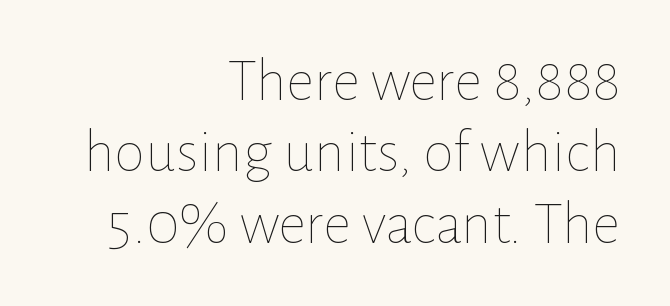
{"italic": "no", "bold": "no", "weight": "thin", "width": "normal", "stroke_contrast": "low", "x_height": "medium", "monospaced": "no", "underline": "no", "align": "right", "line_spacing": "tight", "line_spacing_ratio": 1.15, "letter_spacing": "normal", "letter_spacing_em": 0.0, "glyph_px": 62}
